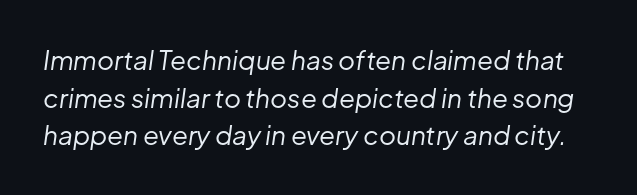
The image shows 26 px text type, italic (leaning right); set normal line spacing (1.45x), normal letter spacing, not underlined.
